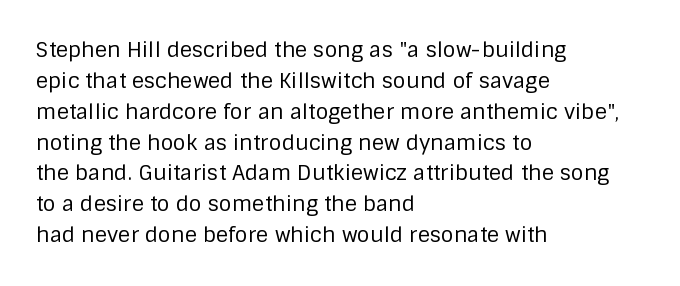
Q: Is the text bold? A: No.
Q: Is the text italic (slanted)? A: No, it is upright.
Q: Is the text underlined? A: No.
Q: How is the paragraph aligned? A: Left-aligned.
Q: Is the spacing between letters normal or unusually wide? A: Normal.
Q: Is the spacing between lines tight, normal or loose? A: Normal.
